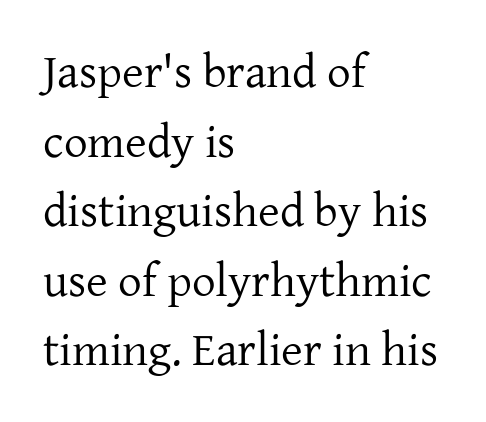
{"serif": "yes", "italic": "no", "bold": "no", "weight": "regular", "width": "normal", "stroke_contrast": "low", "x_height": "medium", "monospaced": "no", "underline": "no", "align": "left", "line_spacing": "normal", "line_spacing_ratio": 1.48, "letter_spacing": "normal", "letter_spacing_em": 0.0, "glyph_px": 47}
